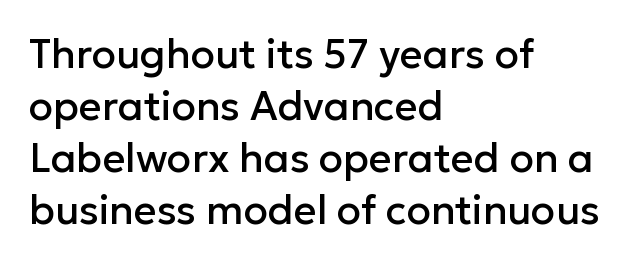
The image shows 40 px sans-serif type, upright; set left-aligned, normal line spacing (1.3x), normal letter spacing, not underlined; low stroke contrast and a medium x-height.
